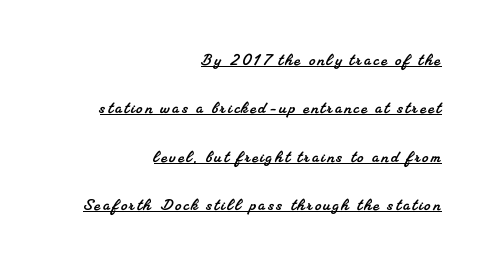
The image shows 20 px text type; set right-aligned, loose line spacing (2.42x), underlined.
